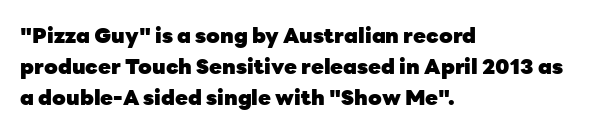
The image shows 21 px bold type, upright; set left-aligned, normal line spacing (1.47x), normal letter spacing, not underlined.
